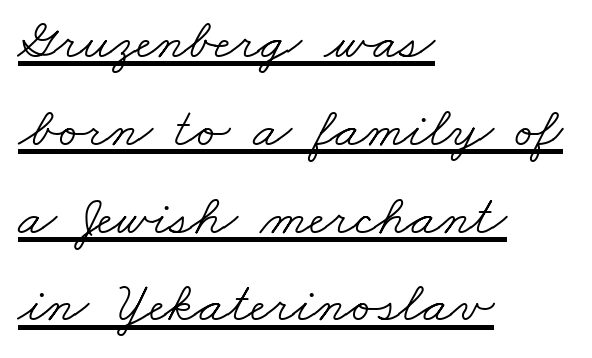
Tracking value appears to be zero — textbook default spacing. The passage shown is typed in a proportional face where columns would drift. Normally led — the rows are evenly, conventionally spaced. Stems here are at most as thick as an everyday book face. Visually the block forms a straight wall on the left and a jagged coastline on the right.
